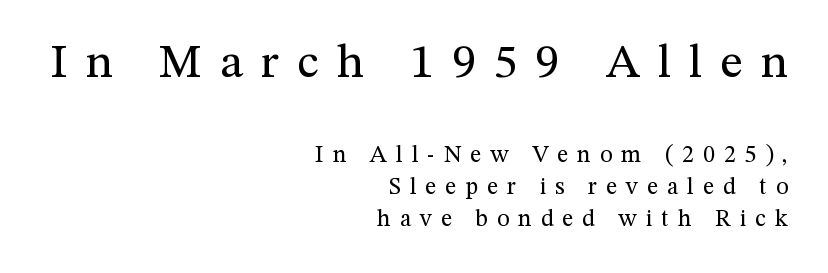
The image shows 48 px regular-weight serif type, upright; set right-aligned, normal line spacing (1.34x), unusually wide letter spacing (+0.37 em), not underlined; the first (top) block is 2.0x larger; medium stroke contrast and a medium x-height.
